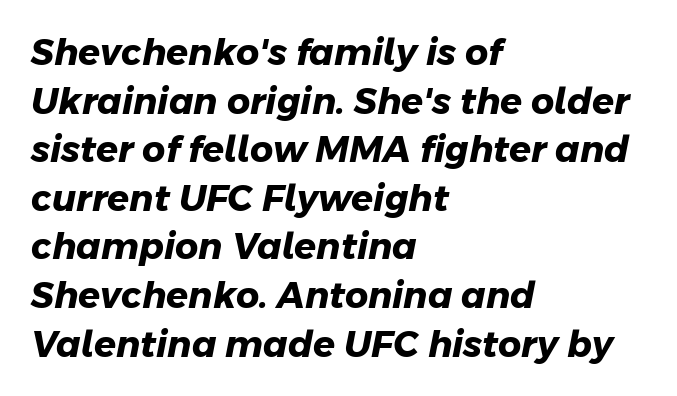
{"serif": "no", "bold": "yes", "weight": "heavy", "width": "normal", "stroke_contrast": "low", "x_height": "medium", "monospaced": "no", "underline": "no", "align": "left", "line_spacing": "normal", "line_spacing_ratio": 1.35, "letter_spacing": "normal", "letter_spacing_em": 0.0, "glyph_px": 36}
